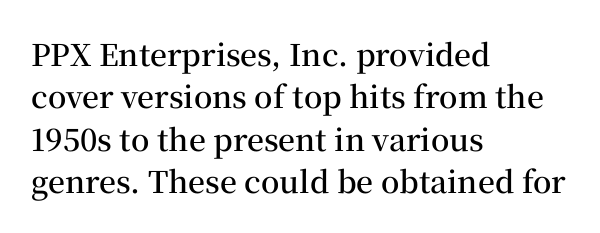
Tracking here is standard; glyphs follow each other at the usual distance. Weight: semibold (demi). Notice how the passage keeps a crisp vertical edge on the left only. Character widths vary here, with narrow letters taking less room than wide ones.
